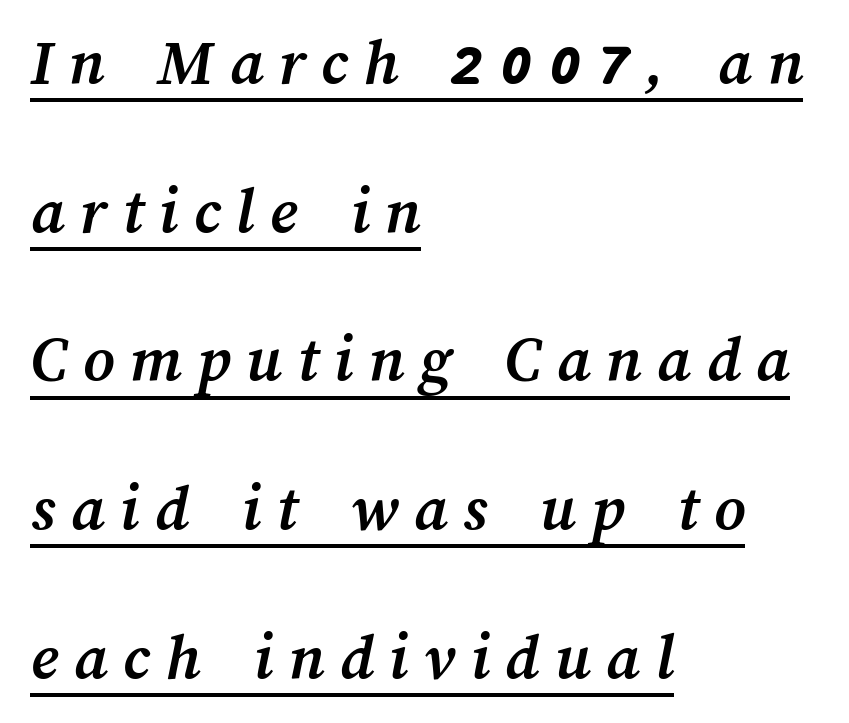
Weight: bold. This is underlined copy, the kind a proofreader might mark for attention. Every row of glyphs begins at an identical x-position on the left. The passage shown stacks its lines with a broad gap.
